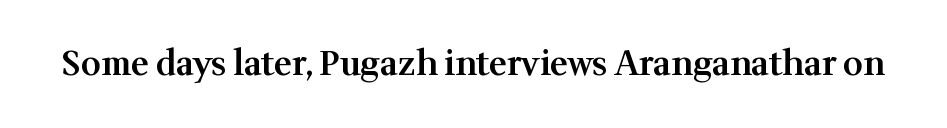
The image shows 34 px semibold serif type, upright; set normal letter spacing, not underlined; medium stroke contrast and a medium x-height.
